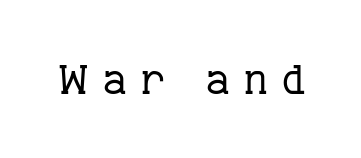
The image shows 41 px regular-weight serif type, upright; set unusually wide letter spacing (+0.35 em), not underlined; low stroke contrast and a medium x-height.
